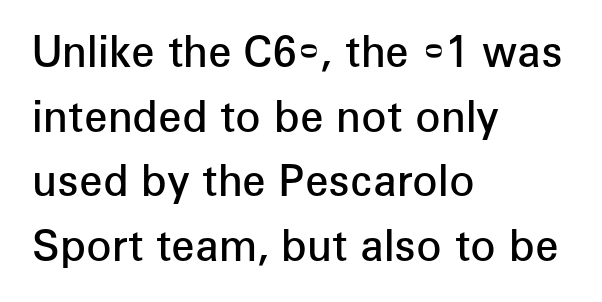
The lines sit at an ordinary, default distance from one another. This rendering leaves character spacing at its baseline value. In terms of letterform style, serifs are entirely absent. The lines are quadded left.
